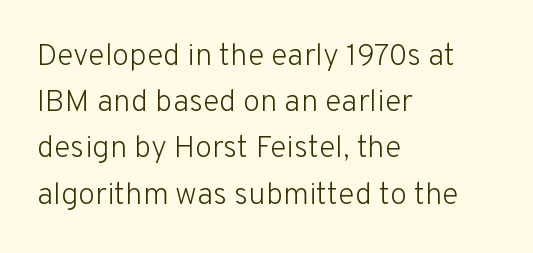
Q: Is the text bold? A: No.
Q: Is the text italic (slanted)? A: No, it is upright.
Q: Is the typeface a serif or a sans-serif typeface? A: Sans-serif.
Q: Is the text underlined? A: No.
Q: How is the paragraph aligned? A: Left-aligned.
Q: Is the spacing between letters normal or unusually wide? A: Normal.
Q: Is the spacing between lines tight, normal or loose? A: Normal.
Q: Width (condensed, normal, or wide)? A: Normal.
Q: Stroke contrast? A: Low.
Q: x-height? A: Medium.
Q: Monospaced? A: No.
